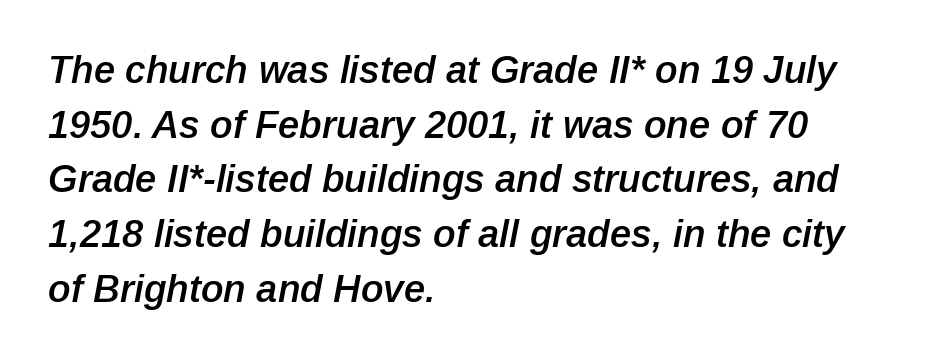
The image shows 38 px semibold type, italic (leaning right); set left-aligned, normal line spacing (1.44x), normal letter spacing, not underlined; low stroke contrast and a medium x-height.
